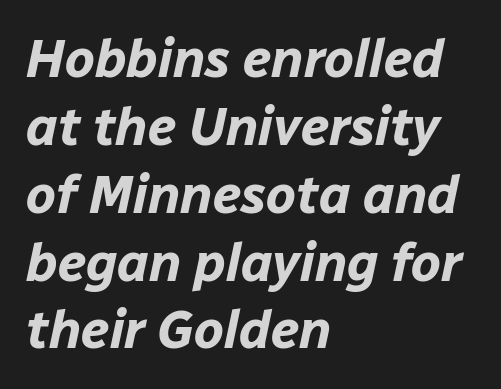
{"italic": "yes", "lean": "right", "slant_degrees": 12, "bold": "yes", "weight": "bold", "width": "normal", "stroke_contrast": "low", "x_height": "medium", "monospaced": "no", "underline": "no", "align": "left", "line_spacing": "normal", "line_spacing_ratio": 1.28, "letter_spacing": "normal", "letter_spacing_em": 0.0, "glyph_px": 53}
